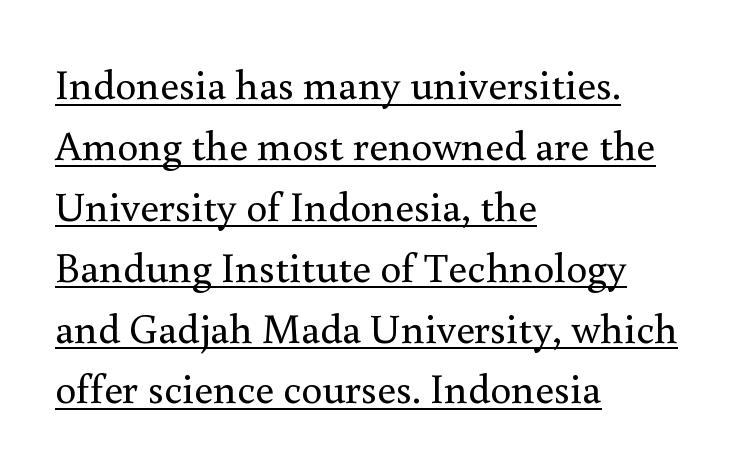
{"serif": "yes", "italic": "no", "bold": "no", "weight": "regular", "width": "normal", "stroke_contrast": "medium", "x_height": "small", "monospaced": "no", "underline": "yes", "align": "left", "line_spacing": "normal", "line_spacing_ratio": 1.45, "letter_spacing": "normal", "letter_spacing_em": 0.0, "glyph_px": 42}
